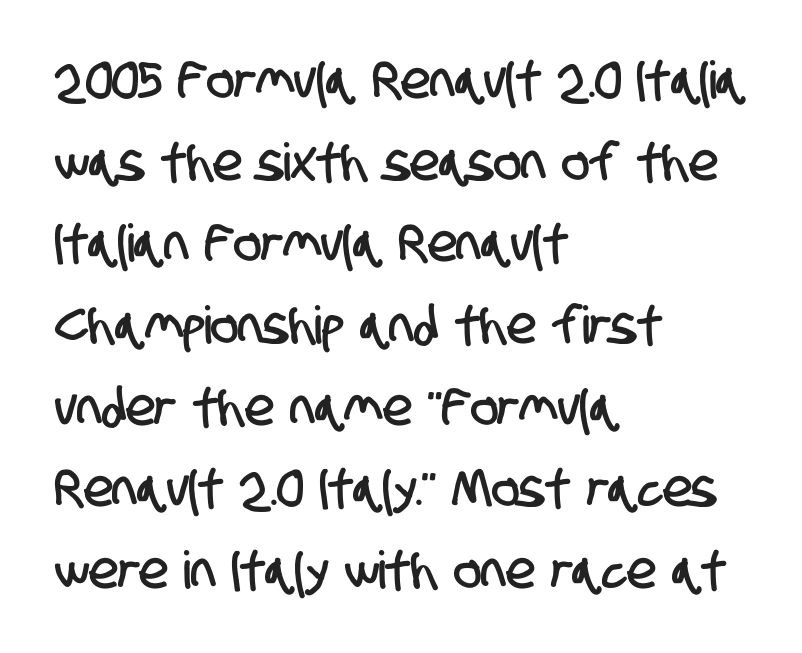
Regarding serifs, this sample does without them. Glyph-to-glyph distance matches everyday printed text. Rows of type keep a routine distance in the vertical direction. Just letters on the line, the space beneath them empty.
